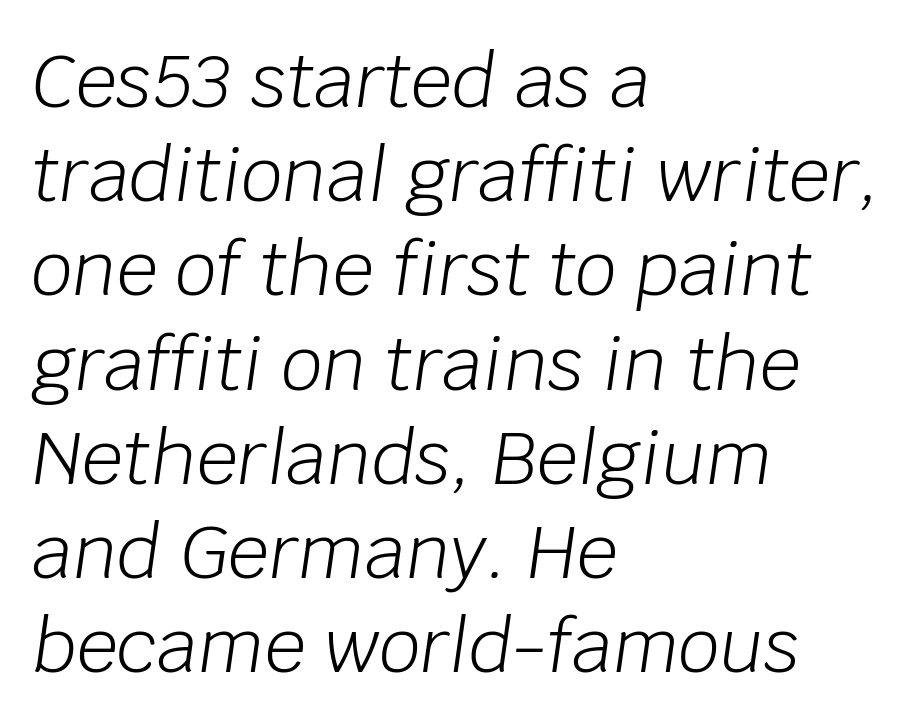
Is this a heavy cut? Hardly; it is regular or lighter. The letters advance in unequal steps, a hallmark of proportional type. Lines of text with bare space underneath. Observe the ordinary spacing: letters are neighbours, not strangers. Quick note: interline space is typical. Notice how the stems are inclined rather than vertical — that's the hallmark of italics.
